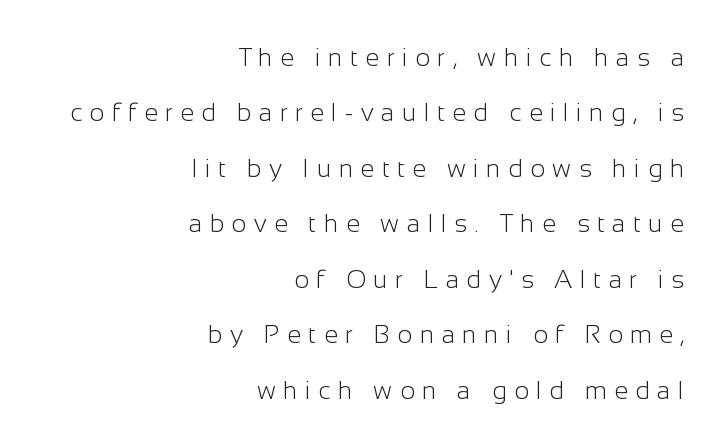
Q: Is the text bold? A: No.
Q: Is the text italic (slanted)? A: No, it is upright.
Q: Is the text underlined? A: No.
Q: How is the paragraph aligned? A: Right-aligned.
Q: Is the spacing between letters normal or unusually wide? A: Unusually wide.
Q: Is the spacing between lines tight, normal or loose? A: Loose.
